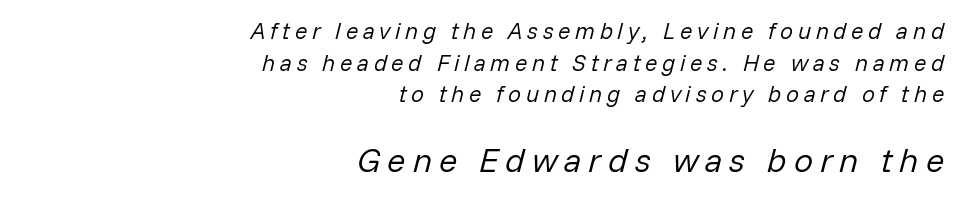
{"italic": "yes", "lean": "right", "slant_degrees": 14, "bold": "no", "weight": "regular", "width": "normal", "stroke_contrast": "low", "x_height": "medium", "monospaced": "no", "underline": "no", "align": "right", "line_spacing": "normal", "line_spacing_ratio": 1.37, "letter_spacing": "wide", "letter_spacing_em": 0.2, "larger_block": "second", "size_ratio": 1.48, "glyph_px": 34}
